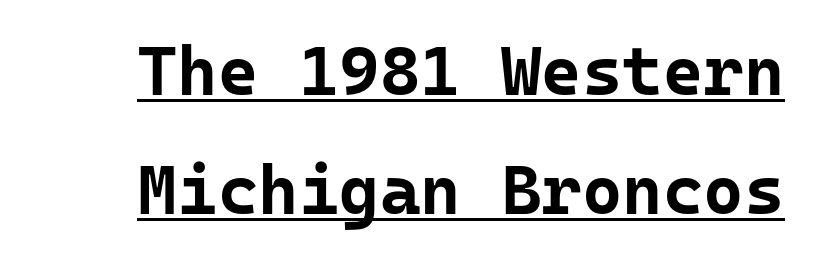
The gaps between neighbouring characters are ordinary and unremarkable. The letters stand straight up with perfectly vertical stems. The specimen includes a rule beneath the text block's lines. The designer went with a sans here, leaving each stem footless. Typesetter's note: full bold, strokes at maximum text heaviness.
